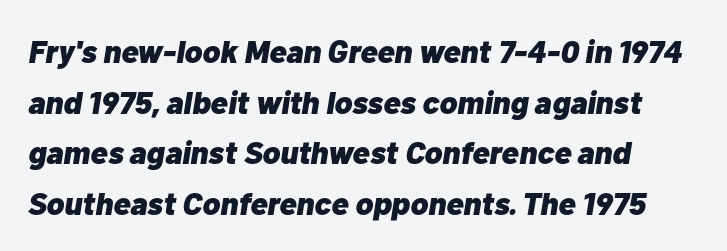
The image shows 32 px heavy type, italic (leaning right); set left-aligned, normal line spacing (1.58x), normal letter spacing, not underlined; low stroke contrast and a medium x-height.
